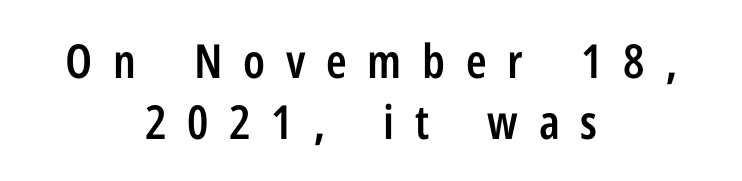
Q: Is the text bold? A: Semi-bold.
Q: Is the text italic (slanted)? A: No, it is upright.
Q: Is the typeface a serif or a sans-serif typeface? A: Sans-serif.
Q: Is the text underlined? A: No.
Q: How is the paragraph aligned? A: Centered.
Q: Is the spacing between letters normal or unusually wide? A: Unusually wide.
Q: Is the spacing between lines tight, normal or loose? A: Normal.
Q: Width (condensed, normal, or wide)? A: Condensed.
Q: Stroke contrast? A: Low.
Q: x-height? A: Medium.
Q: Monospaced? A: No.
